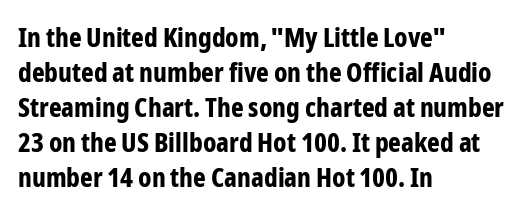
{"italic": "no", "bold": "yes", "underline": "no", "align": "left", "line_spacing": "normal", "line_spacing_ratio": 1.3, "letter_spacing": "normal", "letter_spacing_em": 0.0, "glyph_px": 27}
